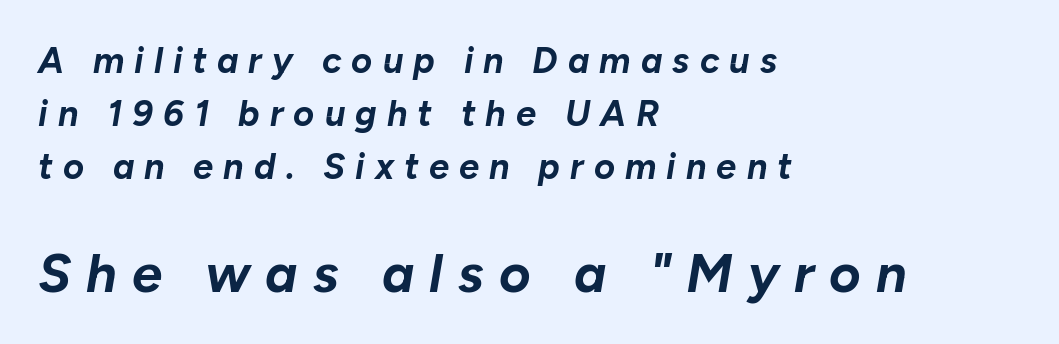
Visually, the bottom section dominates because its glyphs are scaled up. Think of a printed novel: that variable character pitch is what you see here. Underline: absent. Does the lettering tilt? It does — this is italic. Pretty heavy lettering here — definitely bold.
